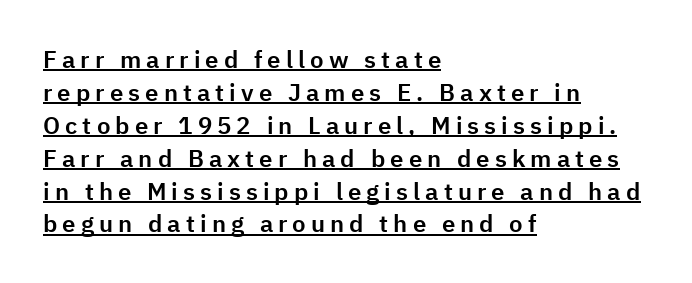
The rendering uses the underline text-decoration. Italic: no, the glyphs are upright roman. Evenly set lines give the paragraph a standard silhouette. Line beginnings align vertically; line endings do not.
